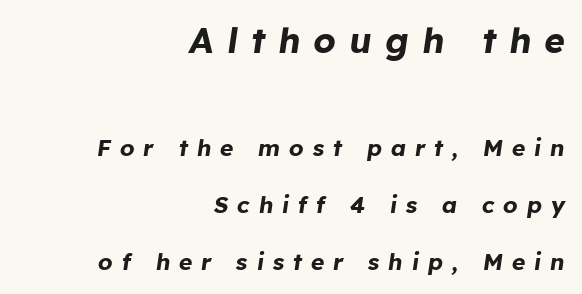
Q: Is the text bold? A: Yes.
Q: Is the text italic (slanted)? A: Yes, it leans right by about 8 degrees.
Q: Is the text underlined? A: No.
Q: How is the paragraph aligned? A: Right-aligned.
Q: Is the spacing between letters normal or unusually wide? A: Unusually wide.
Q: Is the spacing between lines tight, normal or loose? A: Loose.
Q: Which block of text is set in a larger size, the first (top) or the second (bottom)? A: The first (top) one.
Q: Width (condensed, normal, or wide)? A: Normal.
Q: Stroke contrast? A: Low.
Q: x-height? A: Medium.
Q: Monospaced? A: No.
